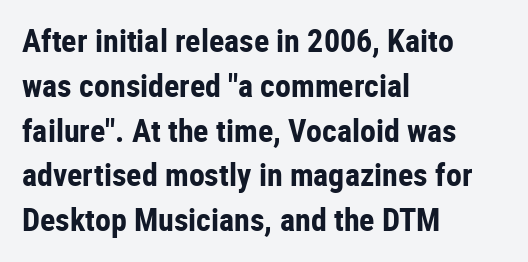
Q: Is the text bold? A: Yes.
Q: Is the text italic (slanted)? A: No, it is upright.
Q: Is the typeface a serif or a sans-serif typeface? A: Sans-serif.
Q: Is the text underlined? A: No.
Q: How is the paragraph aligned? A: Left-aligned.
Q: Is the spacing between letters normal or unusually wide? A: Normal.
Q: Is the spacing between lines tight, normal or loose? A: Normal.
Q: Width (condensed, normal, or wide)? A: Condensed.
Q: Stroke contrast? A: Low.
Q: x-height? A: Medium.
Q: Monospaced? A: No.
